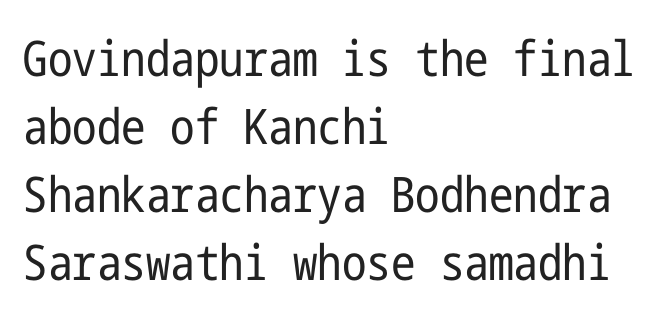
{"serif": "no", "italic": "no", "bold": "no", "weight": "regular", "width": "condensed", "stroke_contrast": "low", "x_height": "medium", "underline": "no", "align": "left", "line_spacing": "normal", "line_spacing_ratio": 1.39, "letter_spacing": "normal", "letter_spacing_em": 0.0, "glyph_px": 49}
